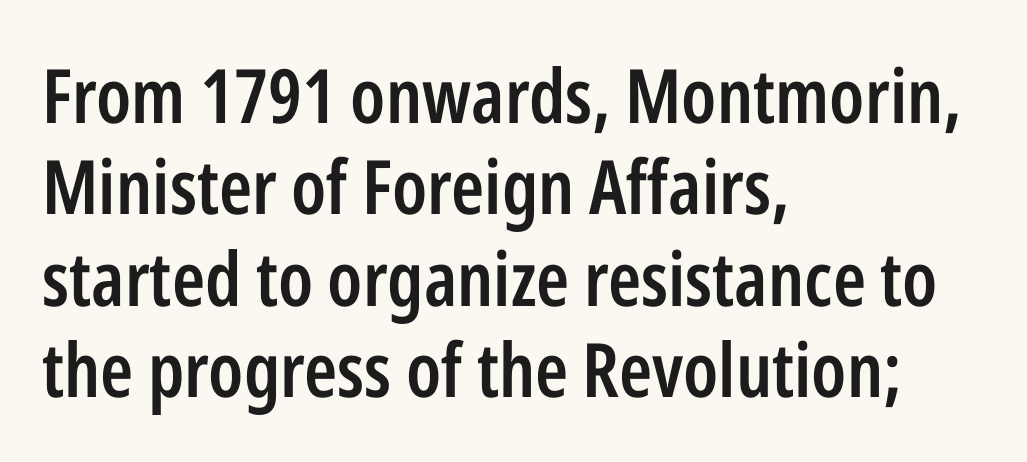
The image shows 75 px semibold, condensed sans-serif type, upright; set left-aligned, line spacing 1.22x, normal letter spacing, not underlined; low stroke contrast and a medium x-height.
